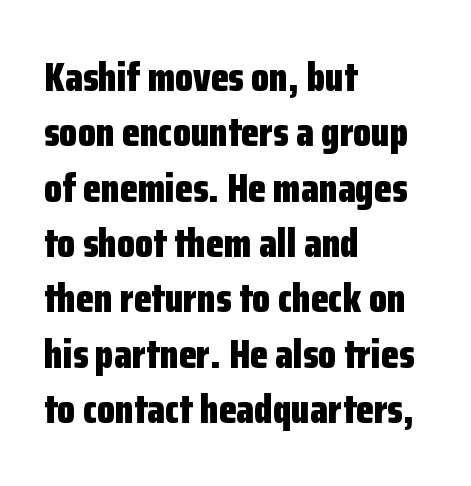
As a designer I'd log this as weight 700, bold. Do the letters lean? They stand straight. The letters sit at their default tracking, neither squeezed nor spread. The rendering uses a moderate line-height, typical for paragraphs.
